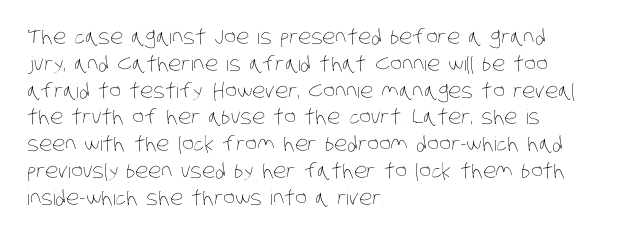
Type without underlining. A normal amount of white space separates one row of letters from the next. Horizontal alignment here is leftward, the default for most running prose. Inter-character spacing is left at the font's built-in metrics.
